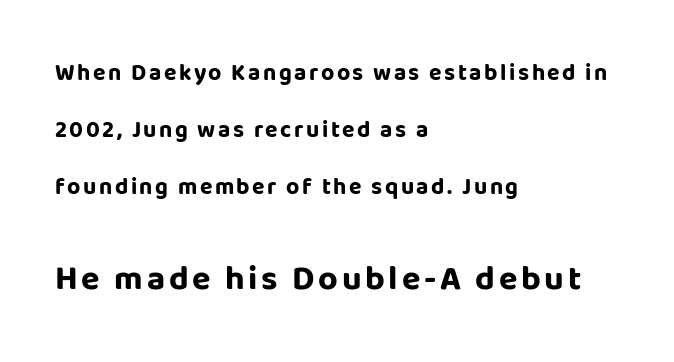
{"serif": "no", "italic": "no", "bold": "yes", "weight": "bold", "width": "normal", "stroke_contrast": "low", "x_height": "large", "monospaced": "no", "underline": "no", "align": "left", "line_spacing": "loose", "line_spacing_ratio": 2.48, "larger_block": "second", "size_ratio": 1.48, "glyph_px": 34}
